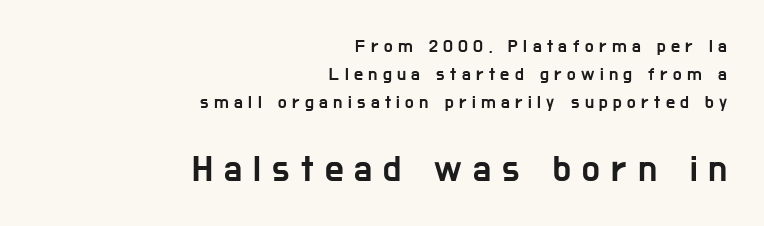
The image shows 37 px condensed sans-serif type, upright; set right-aligned, normal line spacing (1.56x), unusually wide letter spacing (+0.3 em), not underlined; the second (bottom) block is 2.06x larger; low stroke contrast and a medium x-height.
